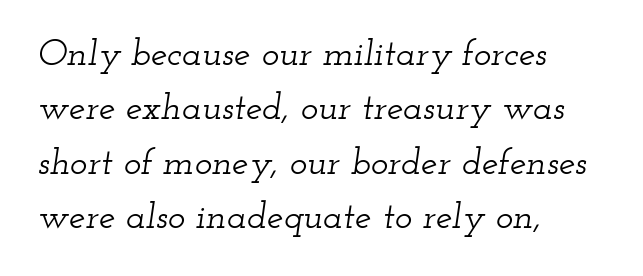
The rag falls on the right side of this text block. Stroke terminals: seriffed. Letters rest on an invisible, unmarked baseline. The face used here is proportionally spaced, like ordinary book or web type.
